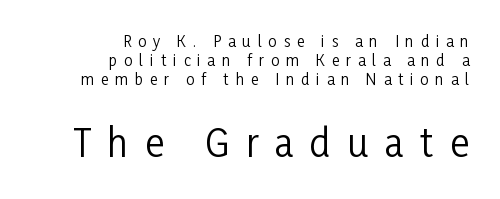
{"serif": "no", "italic": "no", "bold": "no", "weight": "regular", "width": "condensed", "stroke_contrast": "low", "x_height": "medium", "monospaced": "no", "underline": "no", "align": "right", "line_spacing": "normal", "line_spacing_ratio": 1.26, "letter_spacing": "wide", "letter_spacing_em": 0.45, "larger_block": "second", "size_ratio": 2.47, "glyph_px": 37}
